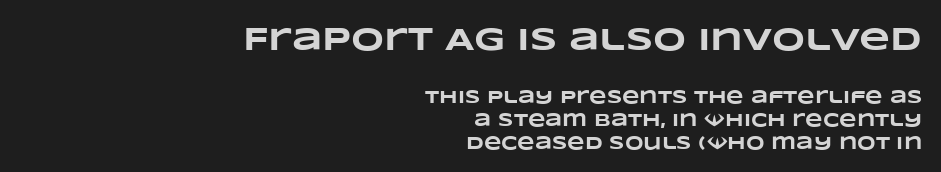
The image shows 32 px heavy, wide type; set right-aligned, normal line spacing (1.27x), normal letter spacing, not underlined; the first (top) block is 1.78x larger; low stroke contrast and a large x-height.
